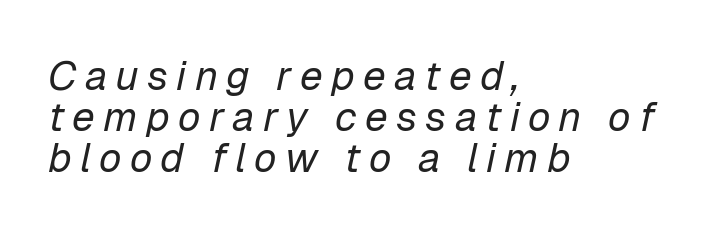
The image shows 41 px regular-weight type, italic (leaning right); set left-aligned, tight line spacing (1.0x), unusually wide letter spacing (+0.2 em), not underlined; low stroke contrast and a medium x-height.
